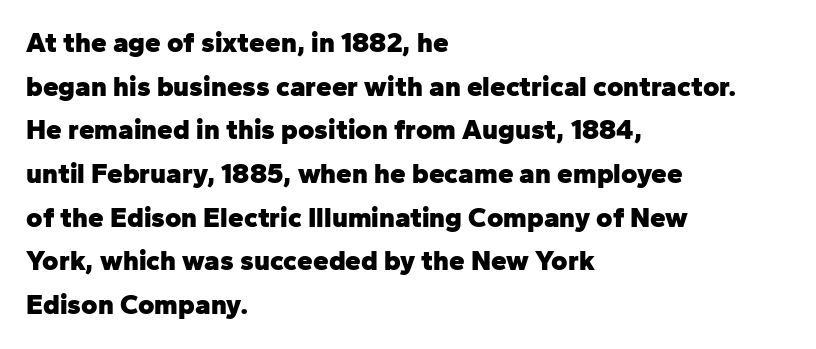
The image shows 28 px heavy sans-serif type, upright; set left-aligned, normal line spacing (1.56x), normal letter spacing, not underlined; low stroke contrast and a medium x-height.
